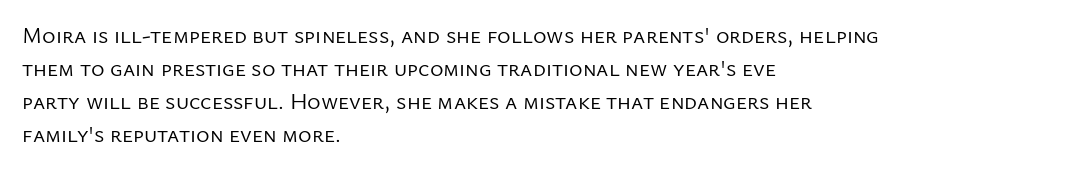
{"italic": "no", "bold": "no", "underline": "no", "align": "left", "line_spacing": "normal", "line_spacing_ratio": 1.43, "letter_spacing": "normal", "letter_spacing_em": 0.0, "glyph_px": 23}
